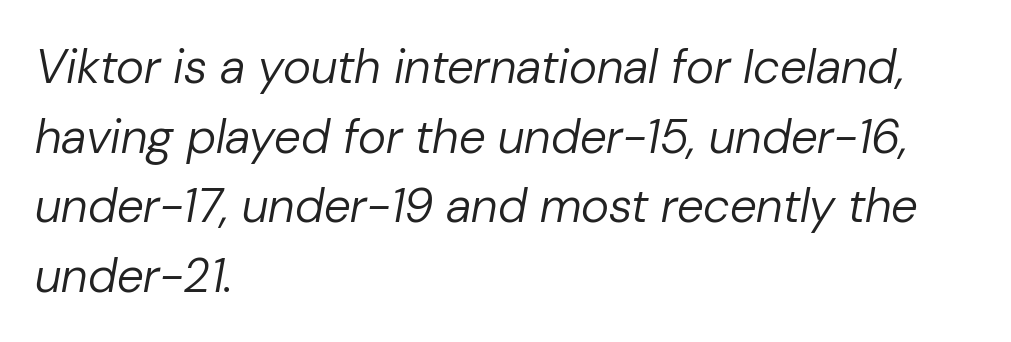
Only glyphs here, with clear space below each row. The tracking reads as untouched default to a designer's eye. If you drew a line through each stem, it would be angled. Each line starts at the same left margin while the right side varies. Does the leading feel generous? No, just average. Letters have the restrained weight of plain body copy at most.
